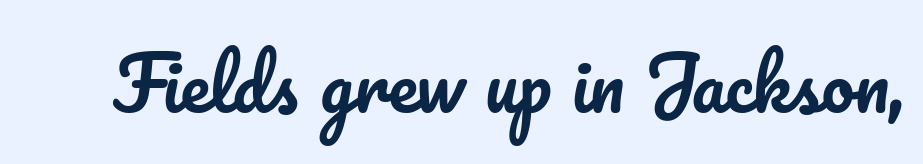
Here the designer chose a conventional face with non-uniform glyph widths. Plain, unruled lines of type. These lines keep a tight, regular rhythm from letter to letter.
